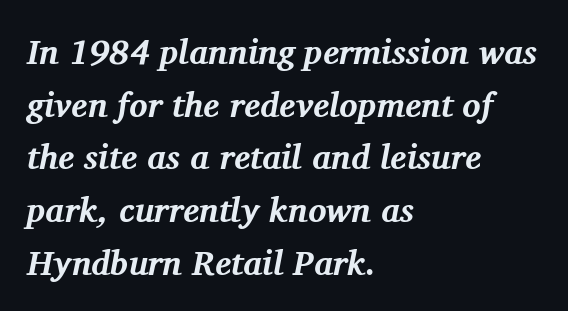
The image shows 34 px bold serif type, italic (leaning right); set left-aligned, normal line spacing (1.55x), normal letter spacing, not underlined; medium stroke contrast and a medium x-height.
